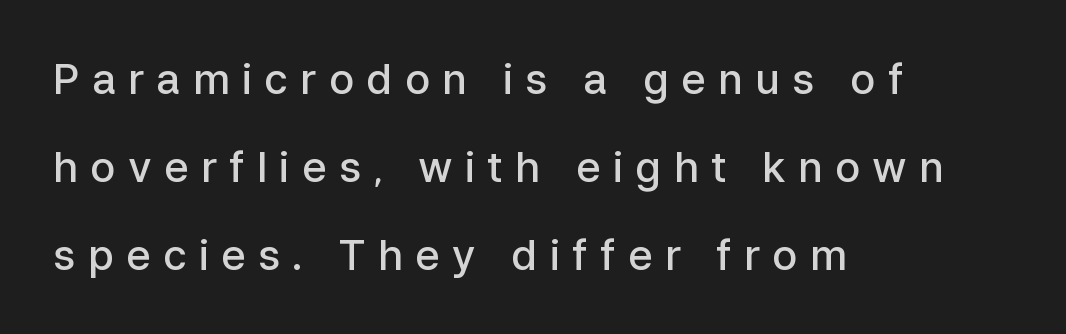
This rendering uses left alignment, leaving the right contour irregular. Rendered with straight, roman letterforms. The face used here is proportionally spaced, like ordinary book or web type. The rendering uses a large line-height, opening up the rows. Descenders are the only things crossing below the line.
